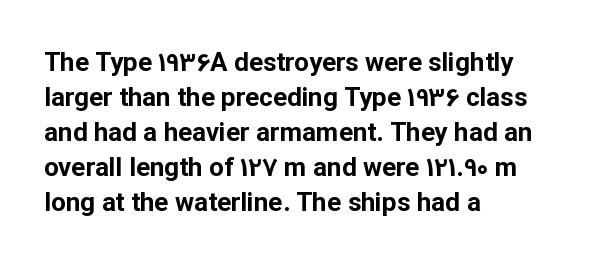
Q: Is the text bold? A: Yes.
Q: Is the text italic (slanted)? A: No, it is upright.
Q: Is the text underlined? A: No.
Q: How is the paragraph aligned? A: Left-aligned.
Q: Is the spacing between letters normal or unusually wide? A: Normal.
Q: Is the spacing between lines tight, normal or loose? A: Normal.
